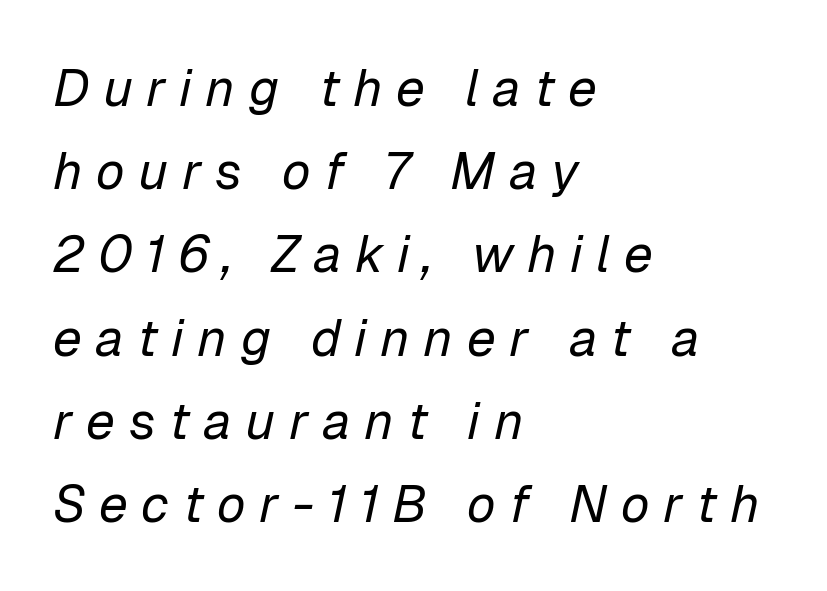
The image shows 52 px regular-weight type, italic (leaning right); set left-aligned, normal line spacing (1.6x), unusually wide letter spacing (+0.26 em), not underlined; low stroke contrast and a medium x-height.
